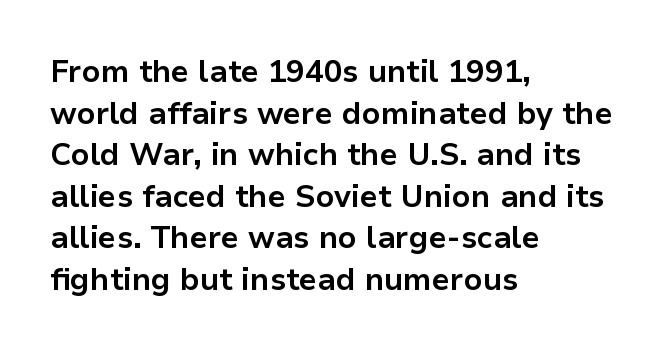
Q: Is the text bold? A: Yes.
Q: Is the text italic (slanted)? A: No, it is upright.
Q: Is the typeface a serif or a sans-serif typeface? A: Sans-serif.
Q: Is the text underlined? A: No.
Q: How is the paragraph aligned? A: Left-aligned.
Q: Is the spacing between letters normal or unusually wide? A: Normal.
Q: Is the spacing between lines tight, normal or loose? A: Normal.
Q: Width (condensed, normal, or wide)? A: Normal.
Q: Stroke contrast? A: Low.
Q: x-height? A: Medium.
Q: Monospaced? A: No.
